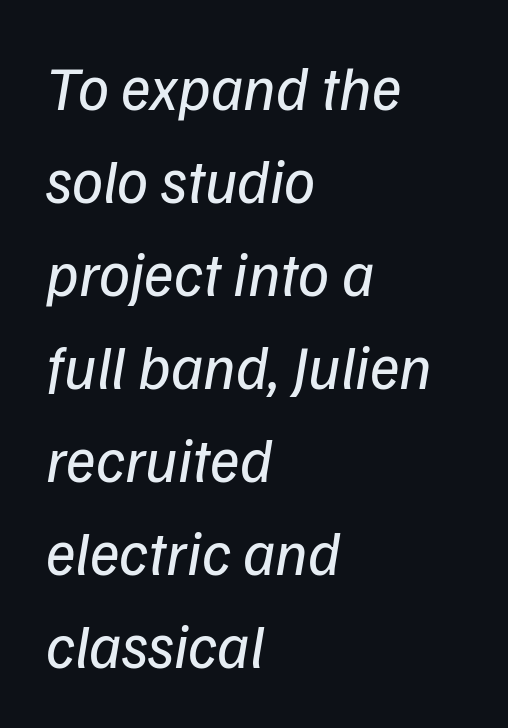
{"serif": "no", "bold": "no", "weight": "regular", "width": "normal", "stroke_contrast": "low", "x_height": "medium", "monospaced": "no", "underline": "no", "align": "left", "line_spacing": "normal", "line_spacing_ratio": 1.5, "letter_spacing": "normal", "letter_spacing_em": 0.0, "glyph_px": 62}
